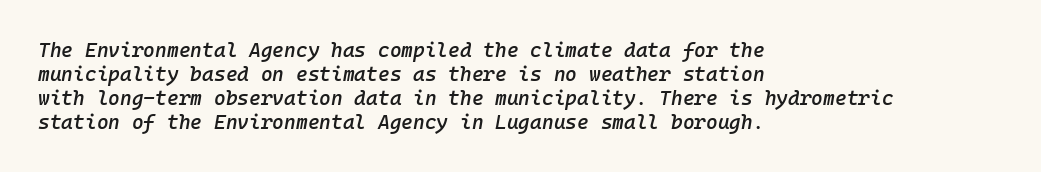
The area under the type is left untouched. Visually the block forms a straight wall on the left and a jagged coastline on the right. Look at the stroke-to-counter ratio: somewhat heavy, a semibold. Words appear dense and cohesive because spacing is normal.
